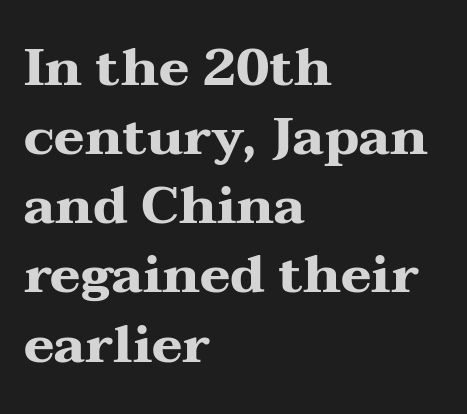
Q: Is the text bold? A: Yes.
Q: Is the text italic (slanted)? A: No, it is upright.
Q: Is the typeface a serif or a sans-serif typeface? A: Serif.
Q: Is the text underlined? A: No.
Q: How is the paragraph aligned? A: Left-aligned.
Q: Is the spacing between letters normal or unusually wide? A: Normal.
Q: Is the spacing between lines tight, normal or loose? A: Normal.
Q: Width (condensed, normal, or wide)? A: Wide.
Q: Stroke contrast? A: Medium.
Q: x-height? A: Medium.
Q: Monospaced? A: No.
